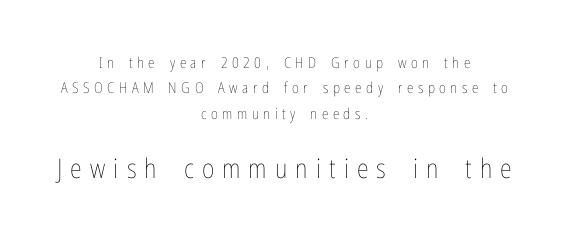
The passage shown is not underscored anywhere. Scale increases going downward across the two blocks. The strokes are not fattened; the text isn't bold. Reading down the column, the eye jumps a familiar distance to each next line. This sample uses expanded letter spacing, leaving extra air between glyphs. Do the letters lean? They stand straight.
